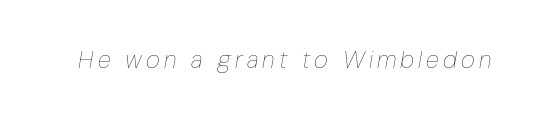
Observe the lean: these are italic letterforms. Weight: regular or lighter. Descenders hang freely into open space.
